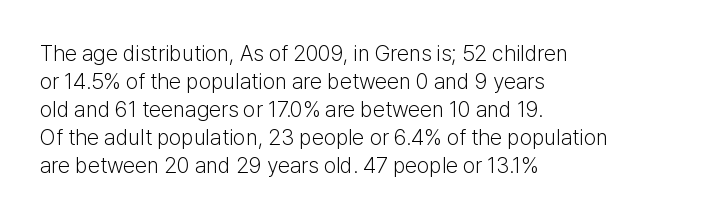
{"italic": "no", "bold": "no", "underline": "no", "align": "left", "line_spacing": "normal", "line_spacing_ratio": 1.27, "letter_spacing": "normal", "letter_spacing_em": 0.0, "glyph_px": 22}
